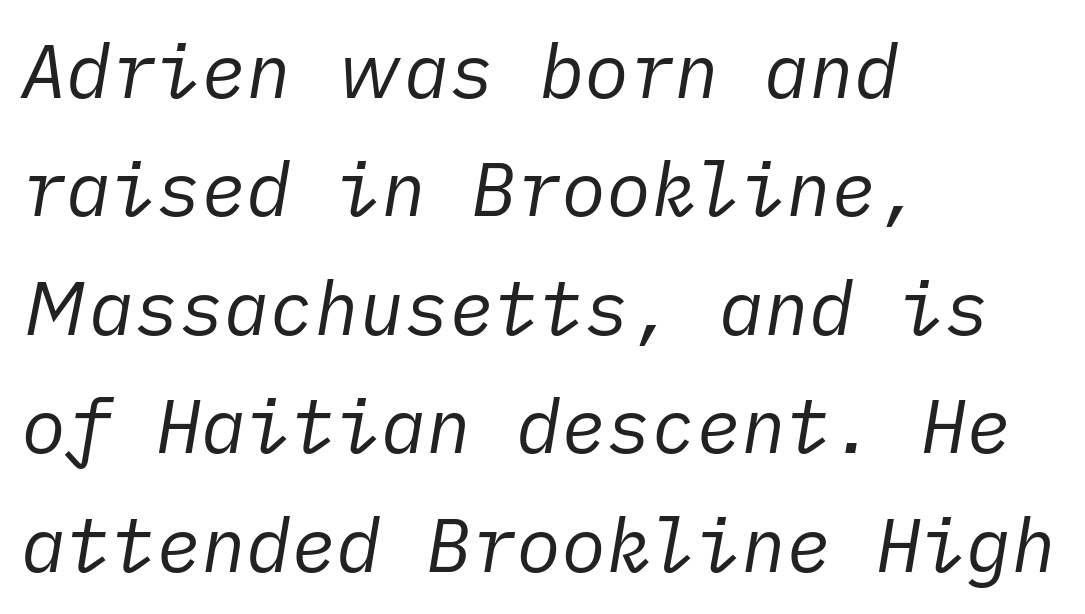
The image shows 75 px regular-weight type, italic (leaning right); set left-aligned, normal line spacing (1.58x), normal letter spacing, not underlined; low stroke contrast and a medium x-height.
